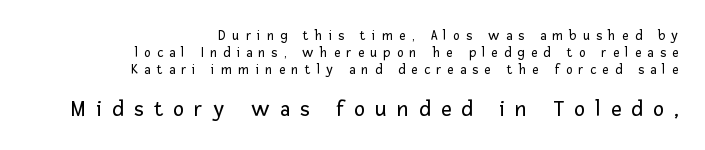
{"italic": "no", "bold": "no", "underline": "no", "align": "right", "line_spacing_ratio": 1.2, "letter_spacing": "wide", "letter_spacing_em": 0.45, "larger_block": "second", "size_ratio": 1.64, "glyph_px": 23}
